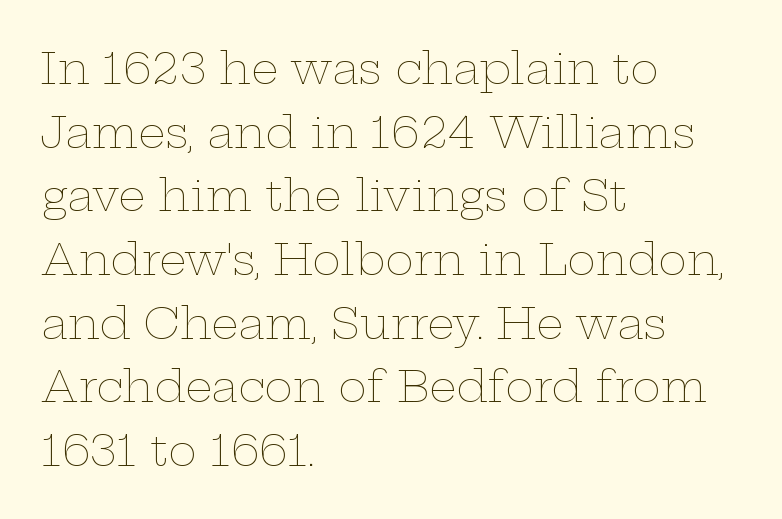
{"italic": "no", "bold": "no", "weight": "thin", "width": "wide", "stroke_contrast": "low", "x_height": "medium", "monospaced": "no", "underline": "no", "align": "left", "line_spacing": "normal", "line_spacing_ratio": 1.48, "letter_spacing": "normal", "letter_spacing_em": 0.0, "glyph_px": 43}
